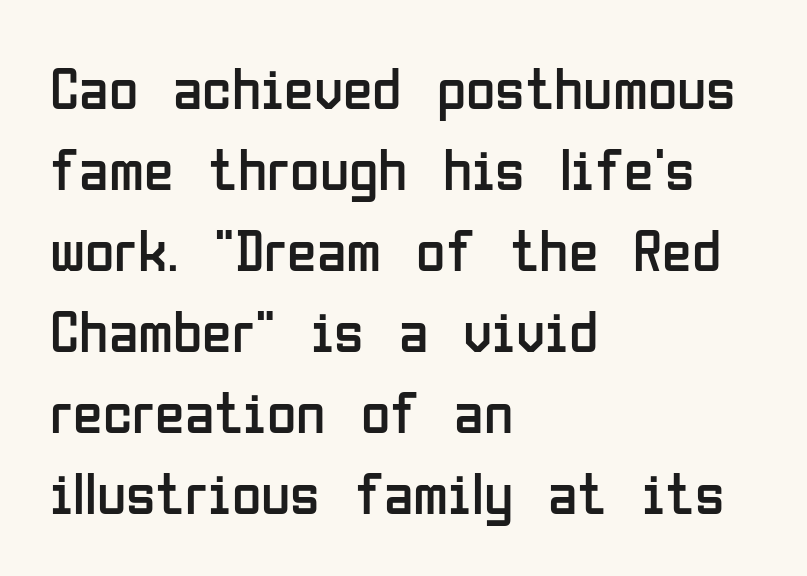
The image shows 60 px regular-weight, condensed sans-serif type, upright; set left-aligned, normal line spacing (1.35x), normal letter spacing, not underlined; low stroke contrast and a medium x-height.
